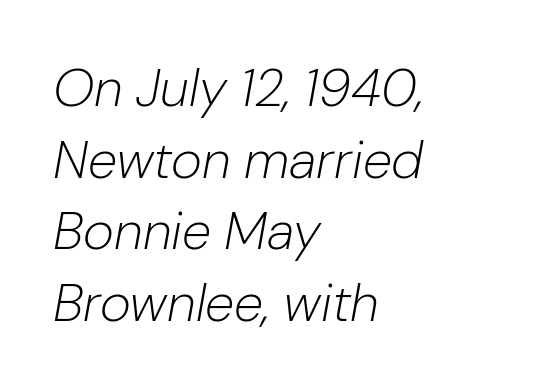
{"italic": "yes", "lean": "right", "slant_degrees": 10, "bold": "no", "weight": "light", "width": "normal", "stroke_contrast": "low", "x_height": "medium", "monospaced": "no", "underline": "no", "align": "left", "line_spacing": "normal", "line_spacing_ratio": 1.35, "letter_spacing": "normal", "letter_spacing_em": 0.0, "glyph_px": 53}
